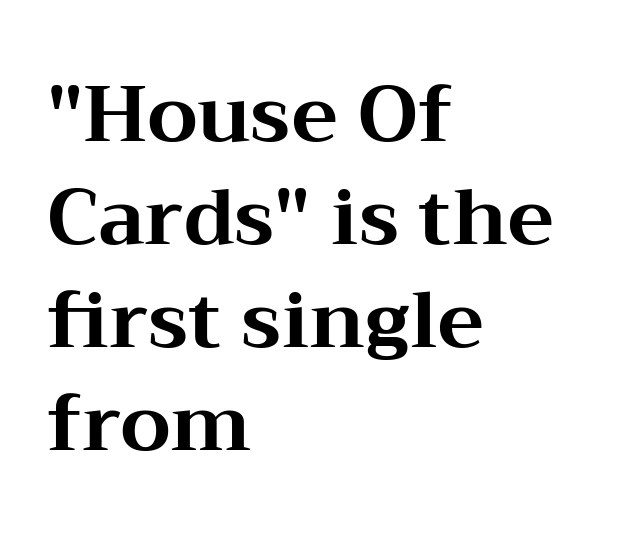
The letters advance in unequal steps, a hallmark of proportional type. The font is running at its bold setting. The face used here is rendered with its standard letterfit. Only glyphs here, with clear space below each row. One glance says typical: line gaps are just what's usual.
